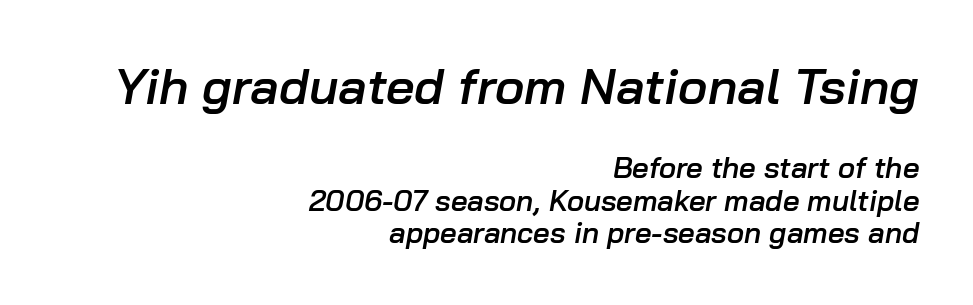
{"italic": "yes", "lean": "right", "slant_degrees": 10, "bold": "semi", "weight": "semibold", "width": "normal", "stroke_contrast": "low", "x_height": "medium", "monospaced": "no", "underline": "no", "align": "right", "line_spacing": "tight", "line_spacing_ratio": 1.11, "letter_spacing": "normal", "letter_spacing_em": 0.0, "larger_block": "first", "size_ratio": 1.72, "glyph_px": 50}
